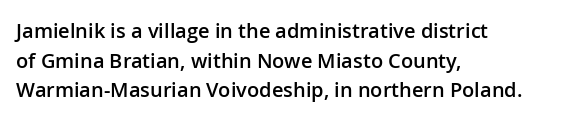
Q: Is the text bold? A: Semi-bold.
Q: Is the text italic (slanted)? A: No, it is upright.
Q: Is the text underlined? A: No.
Q: How is the paragraph aligned? A: Left-aligned.
Q: Is the spacing between letters normal or unusually wide? A: Normal.
Q: Is the spacing between lines tight, normal or loose? A: Normal.
